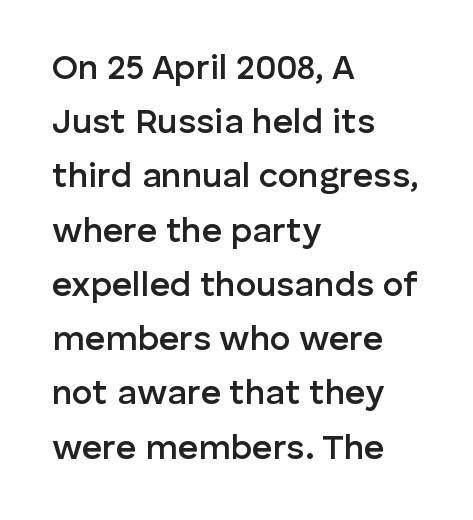
The letters sit at their default tracking, neither squeezed nor spread. Whoever set this chose a conventional vertical rhythm. Set as a demibold, roughly 600 on the weight scale. A student would call this left alignment; a typographer would say flush left, rag right. This sample uses an upright cut, with every glyph sitting square on the baseline.
